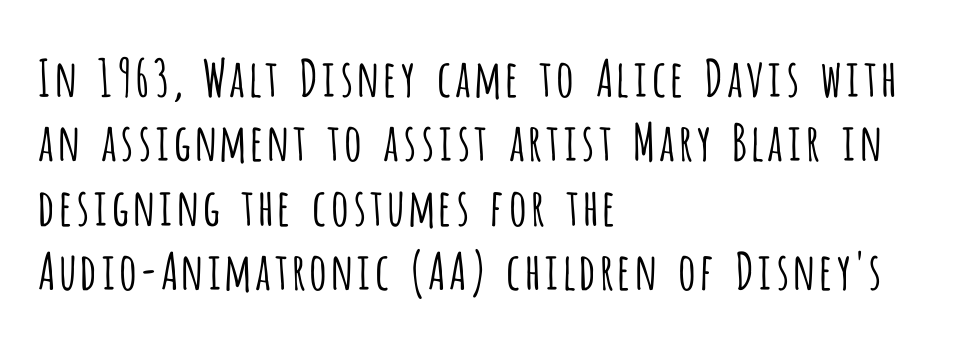
One glance says typical: line gaps are just what's usual. Compared with a centered layout, this one pins lines to the left instead. The glyphs in this specimen are sans serif. Underline: absent.
